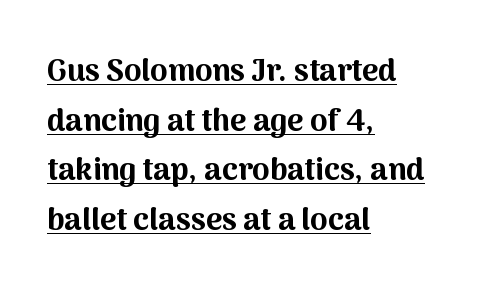
Students, observe: this is what conventionally led text looks like. The type is set solid horizontally, with unmodified tracking. The lettering holds an erect, upright posture throughout. Is the type bold? Yes — the strokes are clearly thick and heavy. Caption: lettering with a line underneath.
